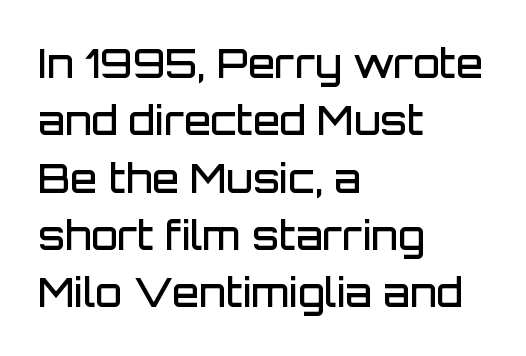
Short and long lines alike share a common starting point at left. Baseline-to-baseline distance is the conventional proportion of letter height. Characters follow at the spacing the type designer built in. The baseline area is clear. This sample uses a sans-serif face.
